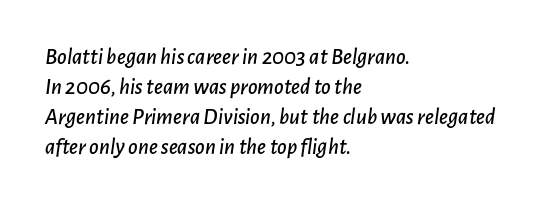
Q: Is the text italic (slanted)? A: Yes, it leans right by about 7 degrees.
Q: Is the text underlined? A: No.
Q: How is the paragraph aligned? A: Left-aligned.
Q: Is the spacing between letters normal or unusually wide? A: Normal.
Q: Is the spacing between lines tight, normal or loose? A: Normal.
